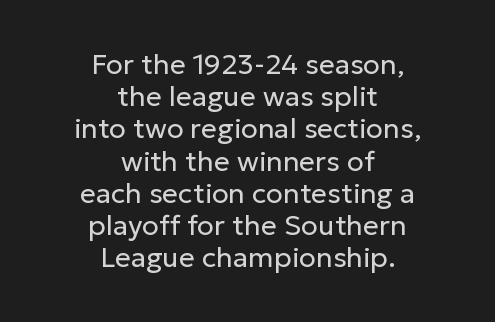
Q: Is the text bold? A: No.
Q: Is the text italic (slanted)? A: No, it is upright.
Q: Is the typeface a serif or a sans-serif typeface? A: Sans-serif.
Q: Is the text underlined? A: No.
Q: How is the paragraph aligned? A: Centered.
Q: Is the spacing between letters normal or unusually wide? A: Normal.
Q: Is the spacing between lines tight, normal or loose? A: Tight.
Q: Width (condensed, normal, or wide)? A: Normal.
Q: Stroke contrast? A: Low.
Q: x-height? A: Medium.
Q: Monospaced? A: No.
